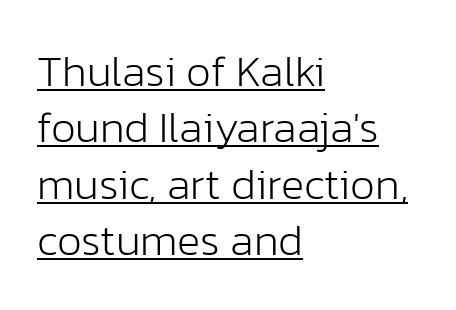
Looks like regular typesetting: each glyph gets only the width it needs. No extra ink here — the face is not bold. Do the letters lean? They stand straight. A typesetter would call this leading conventional body-copy spacing. A rule runs beneath these lines of type. Each letter's strokes conclude bluntly, with no projecting serifs.
